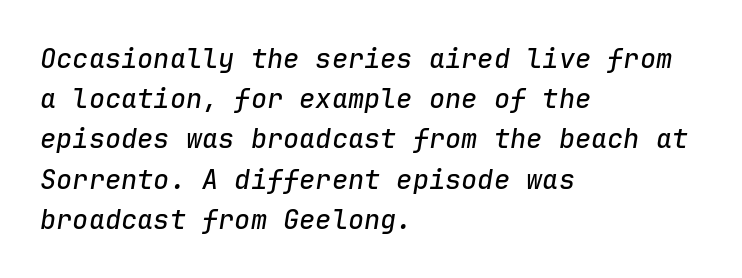
Q: Is the text italic (slanted)? A: Yes, it leans right by about 9 degrees.
Q: Is the text underlined? A: No.
Q: How is the paragraph aligned? A: Left-aligned.
Q: Is the spacing between letters normal or unusually wide? A: Normal.
Q: Is the spacing between lines tight, normal or loose? A: Normal.
